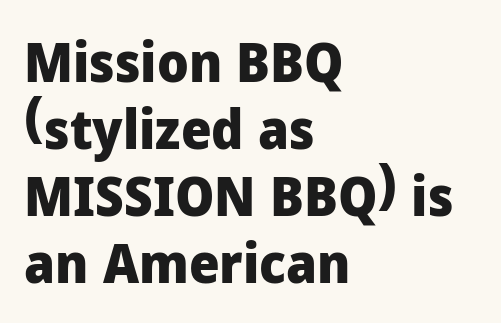
Q: Is the text bold? A: Yes.
Q: Is the text italic (slanted)? A: No, it is upright.
Q: Is the typeface a serif or a sans-serif typeface? A: Sans-serif.
Q: Is the text underlined? A: No.
Q: How is the paragraph aligned? A: Left-aligned.
Q: Is the spacing between letters normal or unusually wide? A: Normal.
Q: Width (condensed, normal, or wide)? A: Normal.
Q: Stroke contrast? A: Low.
Q: x-height? A: Medium.
Q: Monospaced? A: No.
